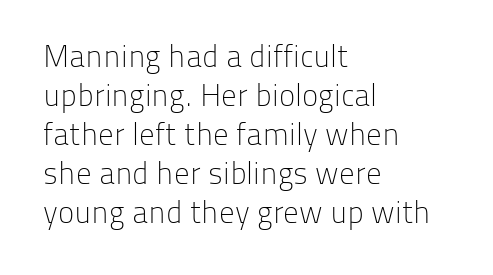
The image shows 31 px light sans-serif type, upright; set left-aligned, normal line spacing (1.26x), normal letter spacing, not underlined; low stroke contrast and a medium x-height.
